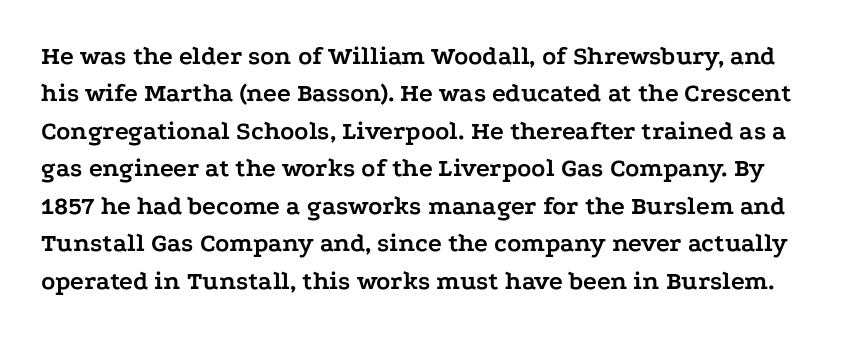
{"italic": "no", "bold": "yes", "underline": "no", "line_spacing": "normal", "line_spacing_ratio": 1.44, "letter_spacing": "normal", "letter_spacing_em": 0.0, "glyph_px": 26}
